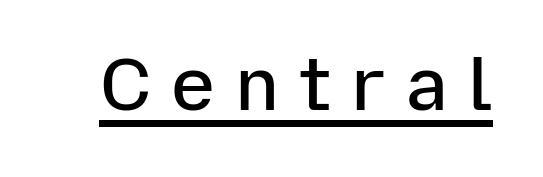
Heft: intermediate — a semibold. Look at the tracking — it's clearly loosened, letters drifting apart. A typesetter would call this proportional, since set widths differ per character. Style check: upright. Serif or sans? Sans — the stroke terminals are bare.
